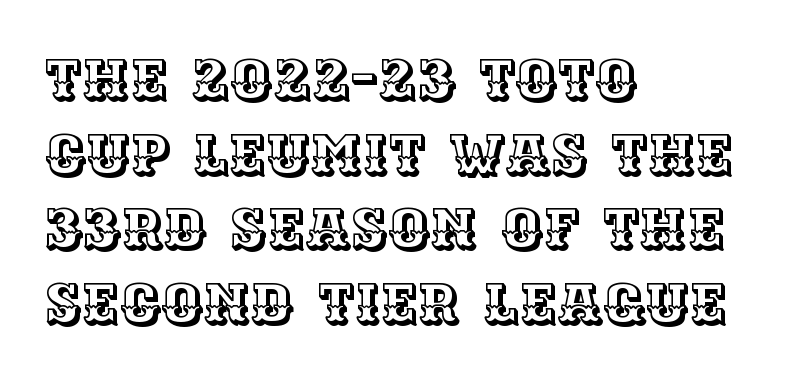
Q: Is the text italic (slanted)? A: No, it is upright.
Q: Is the text underlined? A: No.
Q: How is the paragraph aligned? A: Left-aligned.
Q: Is the spacing between letters normal or unusually wide? A: Normal.
Q: Is the spacing between lines tight, normal or loose? A: Normal.
Q: Width (condensed, normal, or wide)? A: Normal.
Q: x-height? A: Large.
Q: Monospaced? A: No.
